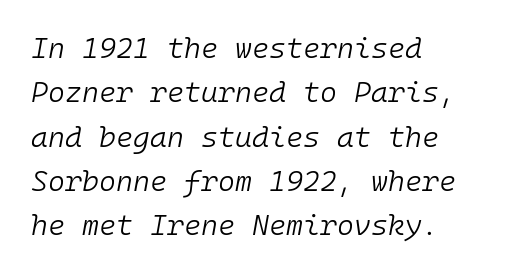
{"italic": "yes", "lean": "right", "slant_degrees": 10, "bold": "no", "weight": "light", "width": "normal", "stroke_contrast": "low", "x_height": "medium", "monospaced": "yes", "underline": "no", "align": "left", "line_spacing": "normal", "line_spacing_ratio": 1.53, "letter_spacing": "normal", "letter_spacing_em": 0.0, "glyph_px": 29}
